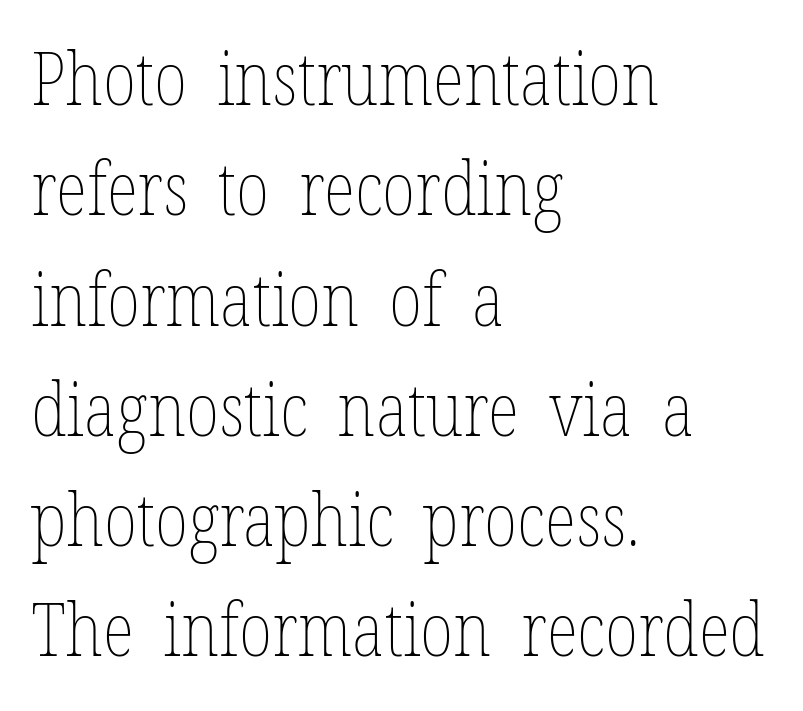
Posture: upright roman. Evenly set lines give the paragraph a standard silhouette. Caption: multi-line text, flush left, ragged right. Beneath every word, the page is bare.
